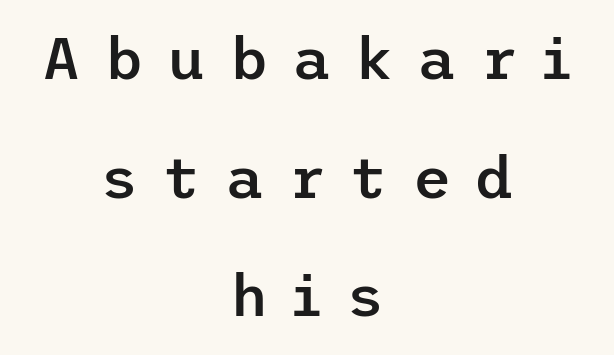
The image shows 59 px semibold sans-serif type, upright; set centered, loose line spacing (2.01x), unusually wide letter spacing (+0.41 em), not underlined; low stroke contrast and a medium x-height.
